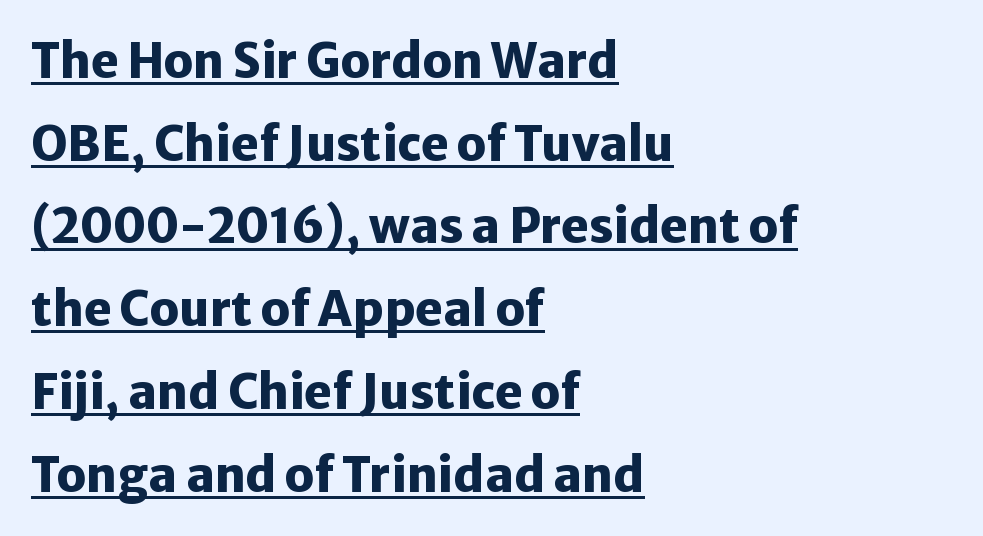
Caption: standard tracking, unaltered. I'd call this a sans setting — the letters go barefoot. Underlining? Definitely there. The setting favours the left margin, as ordinary paragraphs usually do.
